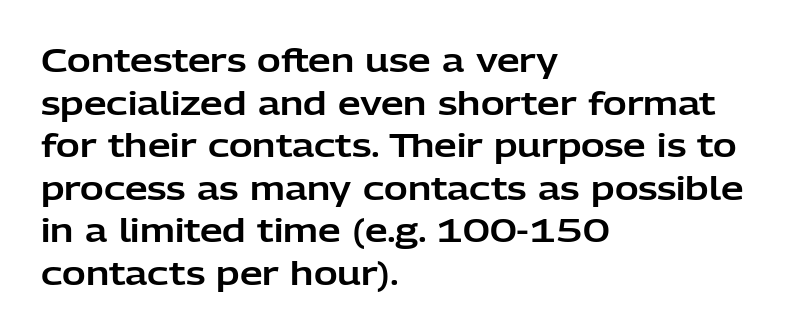
Q: Is the text italic (slanted)? A: No, it is upright.
Q: Is the typeface a serif or a sans-serif typeface? A: Sans-serif.
Q: Is the text underlined? A: No.
Q: How is the paragraph aligned? A: Left-aligned.
Q: Is the spacing between letters normal or unusually wide? A: Normal.
Q: Is the spacing between lines tight, normal or loose? A: Normal.
Q: Width (condensed, normal, or wide)? A: Normal.
Q: Stroke contrast? A: Low.
Q: x-height? A: Medium.
Q: Monospaced? A: No.
